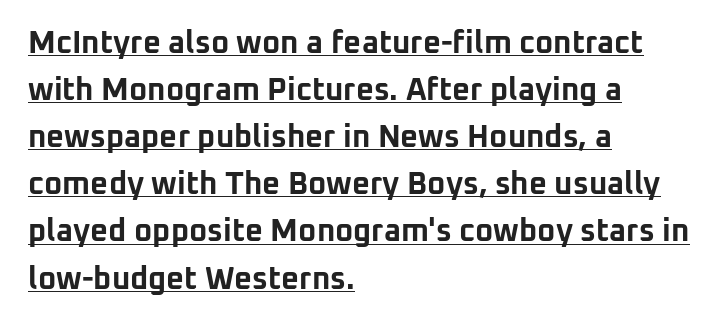
The image shows 31 px bold sans-serif type, upright; set left-aligned, normal line spacing (1.52x), normal letter spacing, underlined; low stroke contrast and a medium x-height.
